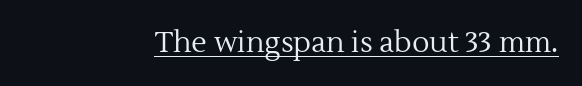
{"serif": "yes", "italic": "no", "bold": "no", "weight": "regular", "width": "normal", "x_height": "medium", "monospaced": "no", "underline": "yes", "letter_spacing": "normal", "letter_spacing_em": 0.0, "glyph_px": 29}
